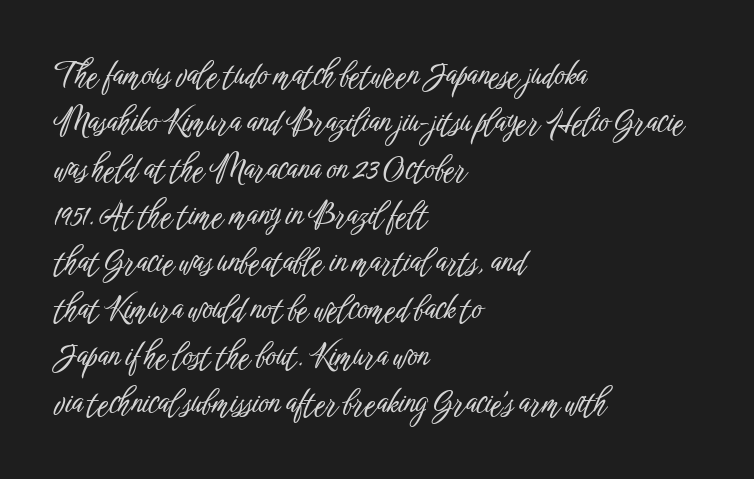
{"serif": "no", "width": "condensed", "stroke_contrast": "low", "x_height": "medium", "monospaced": "no", "underline": "no", "align": "left", "line_spacing": "normal", "line_spacing_ratio": 1.51, "letter_spacing": "normal", "letter_spacing_em": 0.0, "glyph_px": 31}
